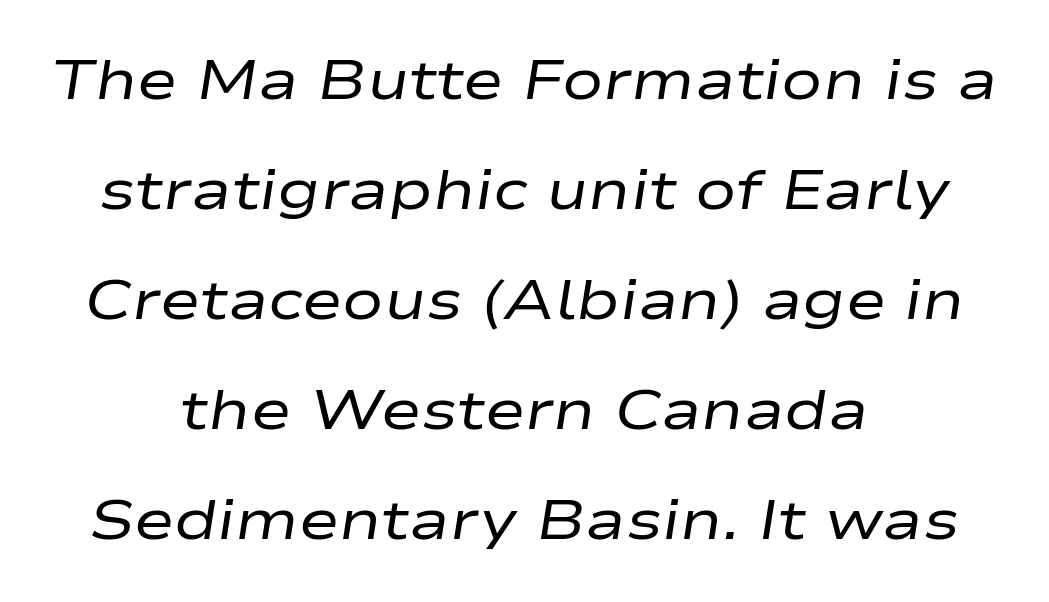
Q: Is the text bold? A: No.
Q: Is the text italic (slanted)? A: Yes, it leans right by about 9 degrees.
Q: Is the text underlined? A: No.
Q: How is the paragraph aligned? A: Centered.
Q: Is the spacing between letters normal or unusually wide? A: Normal.
Q: Is the spacing between lines tight, normal or loose? A: Loose.
Q: Width (condensed, normal, or wide)? A: Wide.
Q: Stroke contrast? A: Low.
Q: x-height? A: Medium.
Q: Monospaced? A: No.
